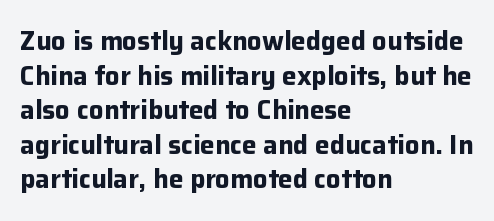
{"italic": "no", "bold": "yes", "underline": "no", "align": "left", "line_spacing": "normal", "line_spacing_ratio": 1.33, "letter_spacing": "normal", "letter_spacing_em": 0.0, "glyph_px": 26}
